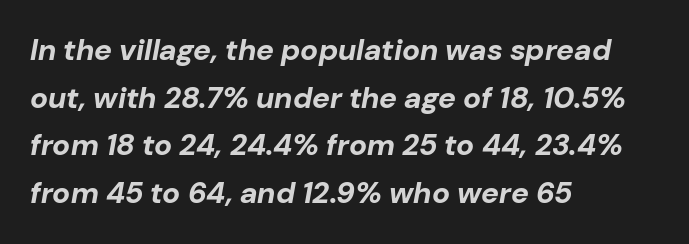
Q: Is the text bold? A: Yes.
Q: Is the text italic (slanted)? A: Yes, it leans right by about 10 degrees.
Q: Is the text underlined? A: No.
Q: How is the paragraph aligned? A: Left-aligned.
Q: Is the spacing between letters normal or unusually wide? A: Normal.
Q: Is the spacing between lines tight, normal or loose? A: Normal.
Q: Width (condensed, normal, or wide)? A: Normal.
Q: Stroke contrast? A: Low.
Q: x-height? A: Medium.
Q: Monospaced? A: No.
